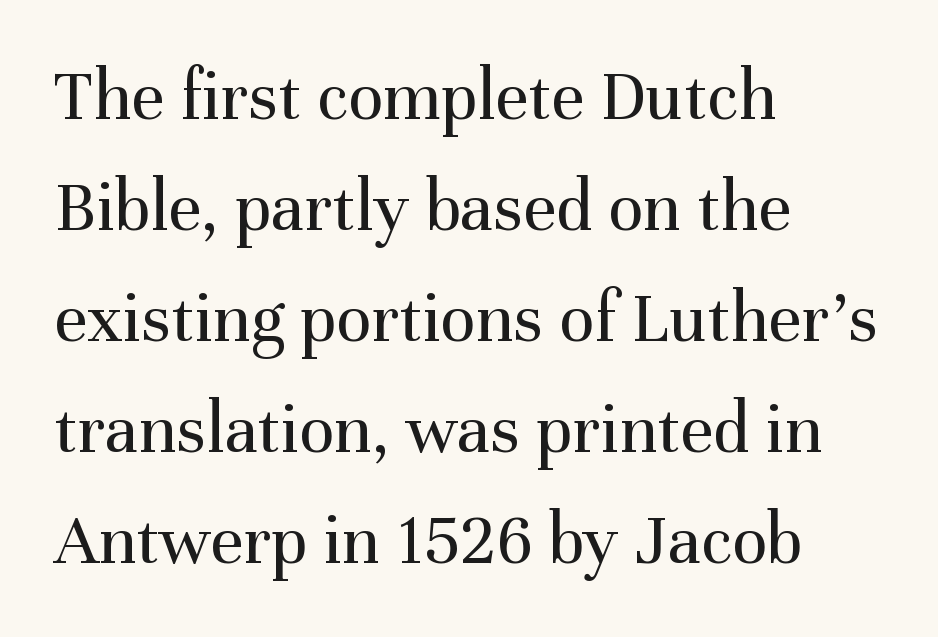
The image shows 73 px regular-weight serif type, upright; set left-aligned, normal line spacing (1.52x), normal letter spacing, not underlined; medium stroke contrast and a medium x-height.
